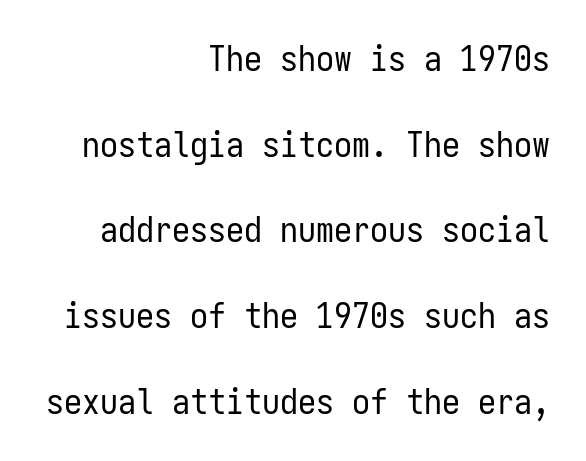
The image shows 36 px regular-weight, condensed sans-serif type, upright, monospaced; set right-aligned, loose line spacing (2.38x), normal letter spacing, not underlined; low stroke contrast and a medium x-height.
